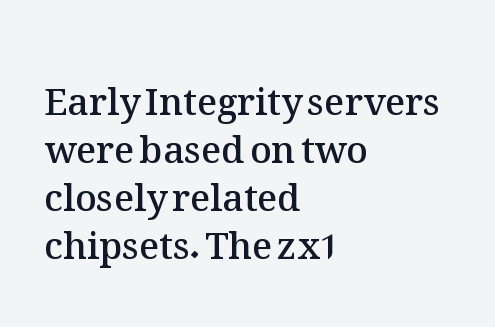
{"italic": "no", "bold": "semi", "weight": "semibold", "width": "normal", "stroke_contrast": "medium", "x_height": "medium", "monospaced": "no", "underline": "no", "align": "left", "line_spacing": "normal", "line_spacing_ratio": 1.3, "letter_spacing": "normal", "letter_spacing_em": 0.0, "glyph_px": 37}
